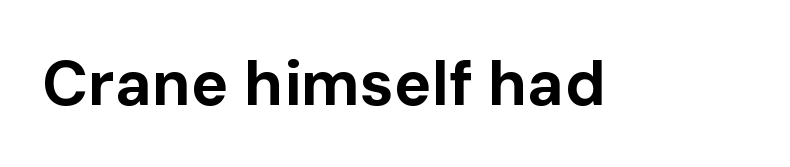
{"serif": "no", "italic": "no", "bold": "yes", "weight": "bold", "width": "normal", "stroke_contrast": "low", "x_height": "medium", "monospaced": "no", "underline": "no", "letter_spacing": "normal", "letter_spacing_em": 0.0, "glyph_px": 63}
